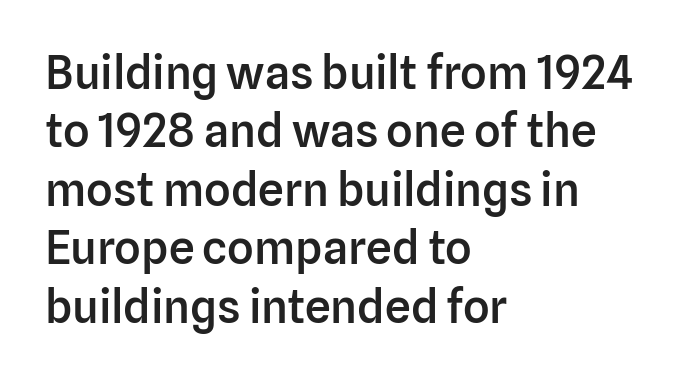
Slightly chunky letters — semibold, I'd say, not full bold. Regarding leading, the lines here are spaced in the standard way. Think of a printed novel: that variable character pitch is what you see here. Quick note: not italic, upright. Descenders are the only things crossing below the line. Standard letterfit; no display-style spreading of the glyphs.
